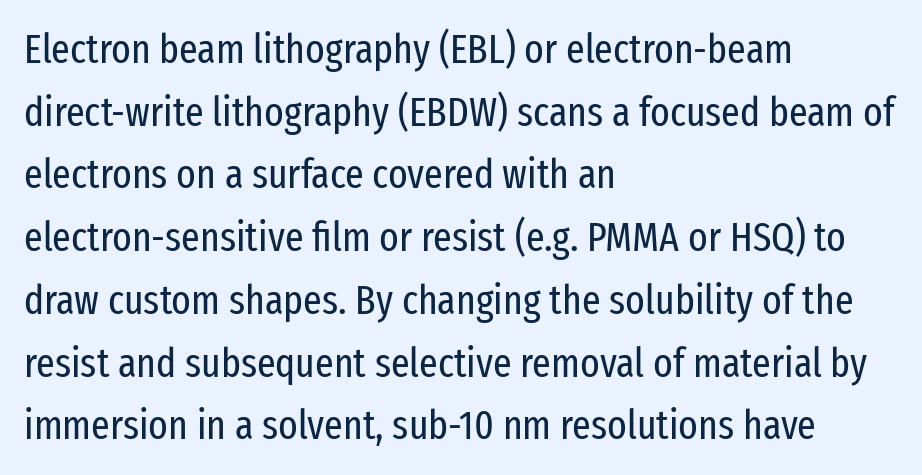
Spacing verdict: proportional, widths tailored to each character. Is there any slant? The stems are plumb. Rule under the text: the space is simply empty. Weight class: somewhere from thin through regular. Default kerning and tracking; the words read as compact shapes.
